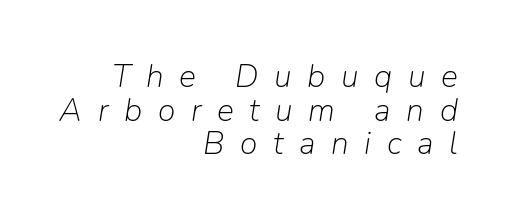
Q: Is the text bold? A: No.
Q: Is the text italic (slanted)? A: Yes, it leans right by about 9 degrees.
Q: Is the text underlined? A: No.
Q: How is the paragraph aligned? A: Right-aligned.
Q: Is the spacing between letters normal or unusually wide? A: Unusually wide.
Q: Is the spacing between lines tight, normal or loose? A: Tight.
Q: Width (condensed, normal, or wide)? A: Normal.
Q: Stroke contrast? A: Low.
Q: x-height? A: Medium.
Q: Monospaced? A: No.
